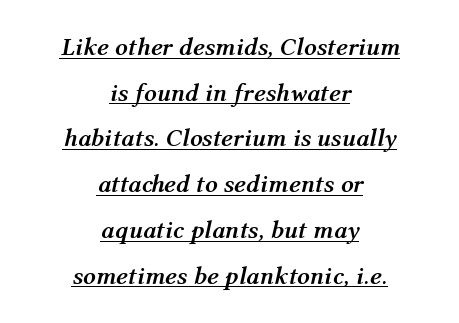
Q: Is the text bold? A: Yes.
Q: Is the text italic (slanted)? A: Yes, it leans right by about 12 degrees.
Q: Is the text underlined? A: Yes.
Q: How is the paragraph aligned? A: Centered.
Q: Is the spacing between letters normal or unusually wide? A: Normal.
